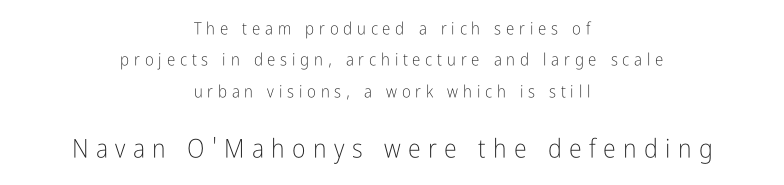
{"italic": "no", "bold": "no", "underline": "no", "align": "center", "line_spacing_ratio": 1.84, "letter_spacing": "wide", "letter_spacing_em": 0.28, "larger_block": "second", "size_ratio": 1.53, "glyph_px": 26}
